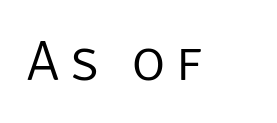
Font category for this specimen: sans-serif. Underlining? Definitely not there. The face used here is proportionally spaced, like ordinary book or web type. The lettering stays uniformly vertical, giving the passage a roman look. Think standard paragraph weight, or any step lighter than that.
